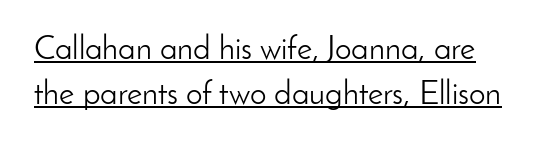
{"serif": "no", "italic": "no", "bold": "no", "weight": "light", "width": "normal", "stroke_contrast": "low", "x_height": "small", "monospaced": "no", "underline": "yes", "line_spacing": "normal", "line_spacing_ratio": 1.37, "letter_spacing": "normal", "letter_spacing_em": 0.0, "glyph_px": 33}
